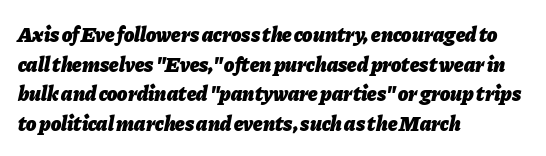
Students, note that the glyphs here touch the page at normal intervals. The foot of each line stays bare and open. The font is running at its bold setting. The vertical gap from one line to the next is medium. Reading down the block, your eye returns to a fixed left position each line. Compared with ordinary roman type, these characters are visibly tilted.
